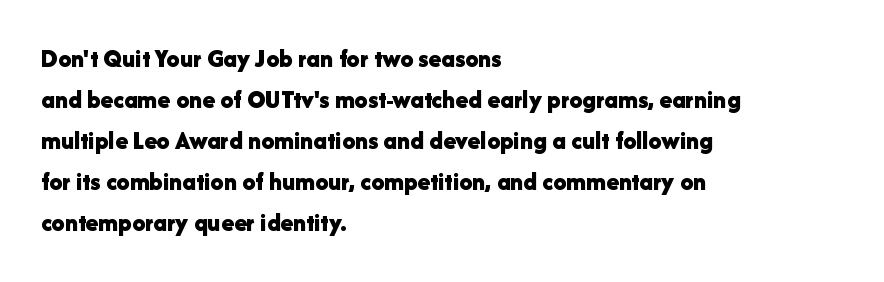
The image shows 26 px bold type, upright; set left-aligned, normal line spacing (1.58x), normal letter spacing, not underlined.
